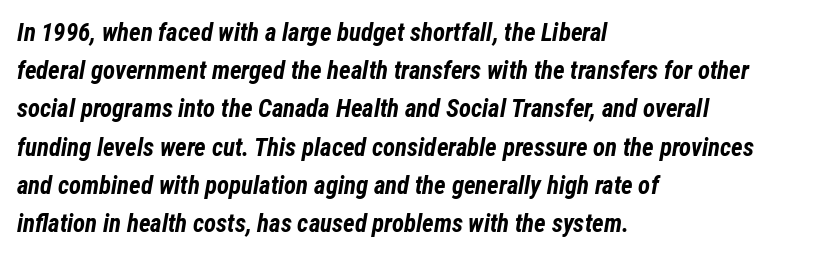
{"italic": "yes", "lean": "right", "slant_degrees": 12, "bold": "yes", "underline": "no", "align": "left", "line_spacing": "normal", "line_spacing_ratio": 1.53, "letter_spacing": "normal", "letter_spacing_em": 0.0, "glyph_px": 25}
